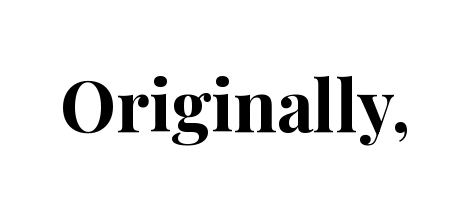
Ascenders rise straight up at ninety degrees. Type style note: has serifs. Do the characters align in a grid? No, the font is proportional. Thick stems and heavy bowls — unmistakably bold. Only glyphs here, with clear space below each row.
